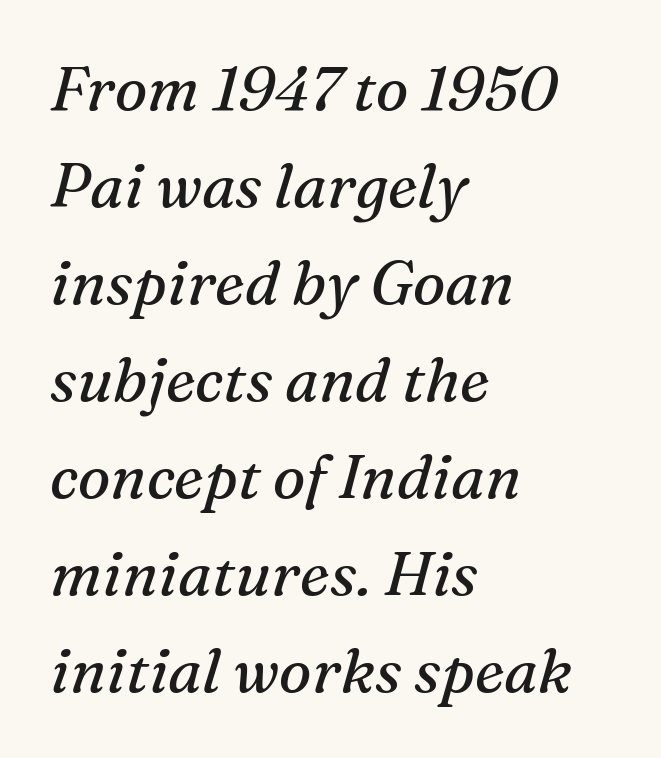
{"serif": "yes", "italic": "yes", "lean": "right", "slant_degrees": 16, "bold": "no", "weight": "regular", "width": "normal", "stroke_contrast": "medium", "x_height": "medium", "monospaced": "no", "underline": "no", "align": "left", "line_spacing": "normal", "line_spacing_ratio": 1.59, "letter_spacing": "normal", "letter_spacing_em": 0.0, "glyph_px": 61}
